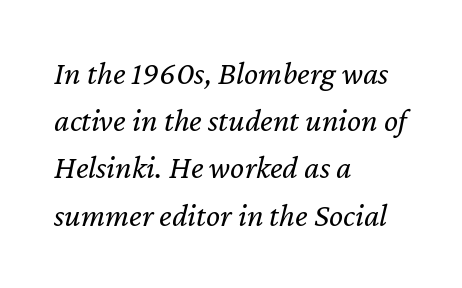
{"italic": "yes", "lean": "right", "slant_degrees": 12, "bold": "no", "weight": "regular", "width": "normal", "stroke_contrast": "low", "x_height": "medium", "monospaced": "no", "underline": "no", "align": "left", "line_spacing": "normal", "line_spacing_ratio": 1.43, "letter_spacing": "normal", "letter_spacing_em": 0.0, "glyph_px": 33}
